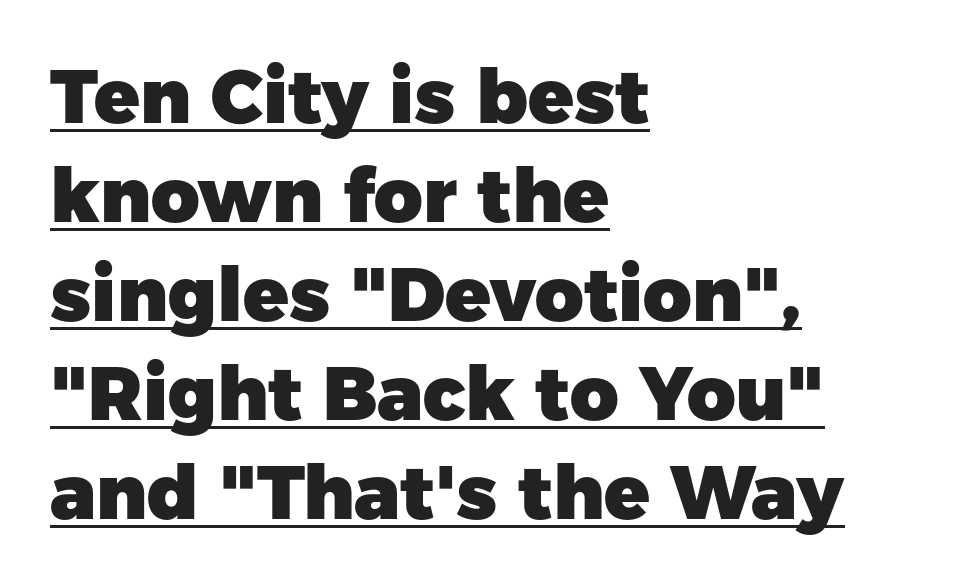
Q: Is the text bold? A: Yes.
Q: Is the text italic (slanted)? A: No, it is upright.
Q: Is the typeface a serif or a sans-serif typeface? A: Sans-serif.
Q: Is the text underlined? A: Yes.
Q: How is the paragraph aligned? A: Left-aligned.
Q: Is the spacing between letters normal or unusually wide? A: Normal.
Q: Is the spacing between lines tight, normal or loose? A: Normal.
Q: Width (condensed, normal, or wide)? A: Normal.
Q: Stroke contrast? A: Low.
Q: x-height? A: Medium.
Q: Monospaced? A: No.
